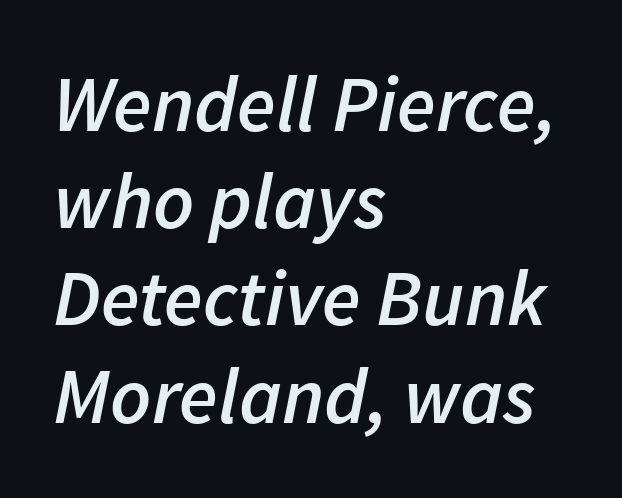
The image shows 79 px semibold type, italic (leaning right); set left-aligned, line spacing 1.23x, normal letter spacing, not underlined; low stroke contrast and a medium x-height.
